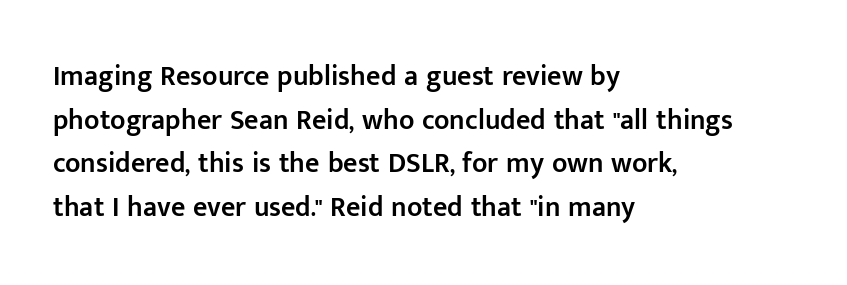
{"serif": "no", "italic": "no", "bold": "semi", "weight": "semibold", "width": "normal", "stroke_contrast": "low", "x_height": "medium", "monospaced": "no", "underline": "no", "align": "left", "line_spacing": "normal", "line_spacing_ratio": 1.56, "letter_spacing": "normal", "letter_spacing_em": 0.0, "glyph_px": 28}
